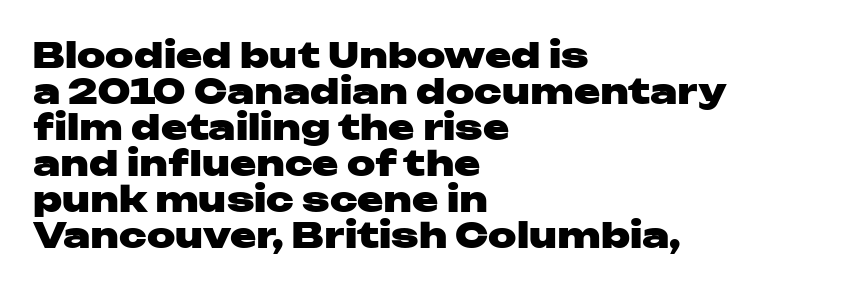
Q: Is the text bold? A: Yes.
Q: Is the text italic (slanted)? A: No, it is upright.
Q: Is the typeface a serif or a sans-serif typeface? A: Sans-serif.
Q: Is the text underlined? A: No.
Q: How is the paragraph aligned? A: Left-aligned.
Q: Is the spacing between letters normal or unusually wide? A: Normal.
Q: Is the spacing between lines tight, normal or loose? A: Tight.
Q: Width (condensed, normal, or wide)? A: Wide.
Q: Stroke contrast? A: Low.
Q: x-height? A: Medium.
Q: Monospaced? A: No.
